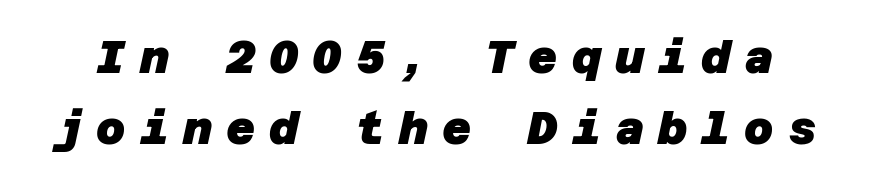
Q: Is the text bold? A: Yes.
Q: Is the typeface a serif or a sans-serif typeface? A: Sans-serif.
Q: Is the text underlined? A: No.
Q: Is the spacing between letters normal or unusually wide? A: Unusually wide.
Q: Is the spacing between lines tight, normal or loose? A: Normal.
Q: Width (condensed, normal, or wide)? A: Normal.
Q: Stroke contrast? A: Low.
Q: x-height? A: Large.
